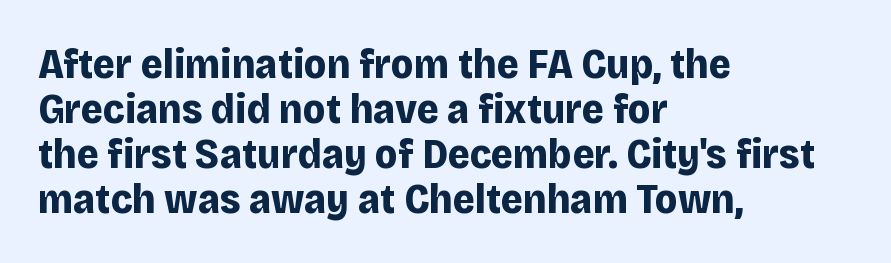
The image shows 42 px bold sans-serif type, upright; set left-aligned, tight line spacing (1.07x), normal letter spacing, not underlined; low stroke contrast and a large x-height.
